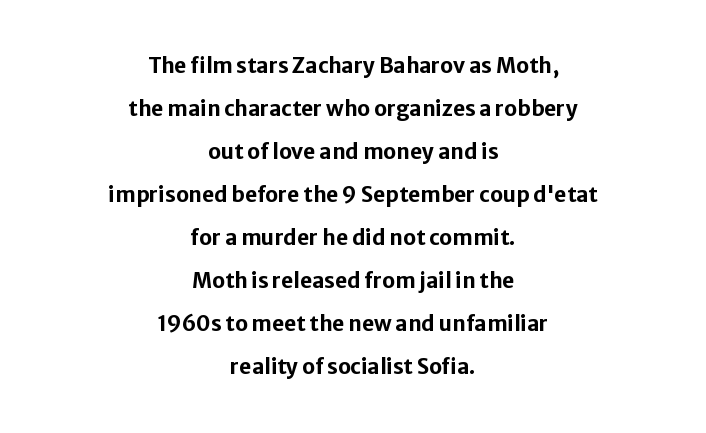
{"italic": "no", "bold": "yes", "underline": "no", "align": "center", "line_spacing": "loose", "line_spacing_ratio": 2.05, "letter_spacing": "normal", "letter_spacing_em": 0.0, "glyph_px": 21}
